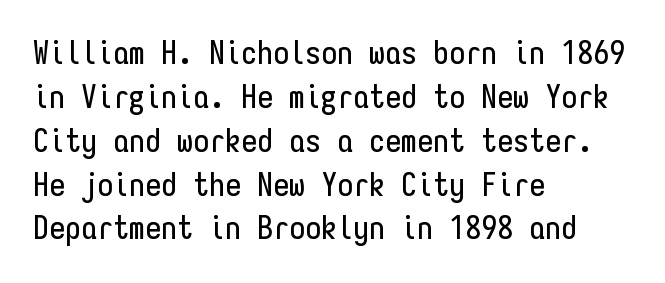
Q: Is the text italic (slanted)? A: No, it is upright.
Q: Is the typeface a serif or a sans-serif typeface? A: Sans-serif.
Q: Is the text underlined? A: No.
Q: How is the paragraph aligned? A: Left-aligned.
Q: Is the spacing between letters normal or unusually wide? A: Normal.
Q: Is the spacing between lines tight, normal or loose? A: Normal.
Q: Width (condensed, normal, or wide)? A: Condensed.
Q: Stroke contrast? A: Low.
Q: x-height? A: Medium.
Q: Monospaced? A: Yes.
